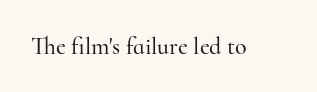
Q: Is the text italic (slanted)? A: No, it is upright.
Q: Is the text underlined? A: No.
Q: Is the spacing between letters normal or unusually wide? A: Normal.
